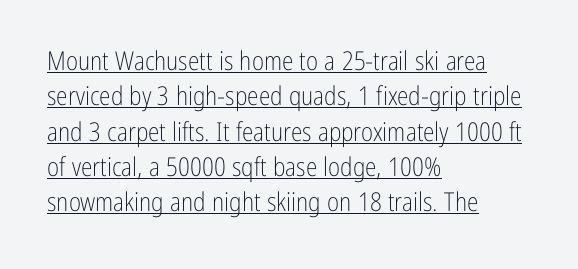
{"italic": "no", "bold": "no", "underline": "yes", "align": "left", "line_spacing": "normal", "line_spacing_ratio": 1.36, "letter_spacing": "normal", "letter_spacing_em": 0.0, "glyph_px": 26}
